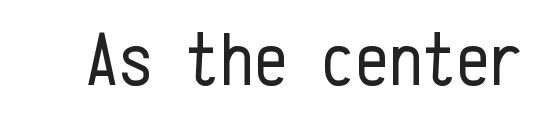
The strip under each line holds only bare page. The typeface chosen for these lines omits serifs. A light-to-regular cut is what we see here. The rendering uses typewriter-style spacing with identical character cells. Nope, not italic — everything's standing straight.
